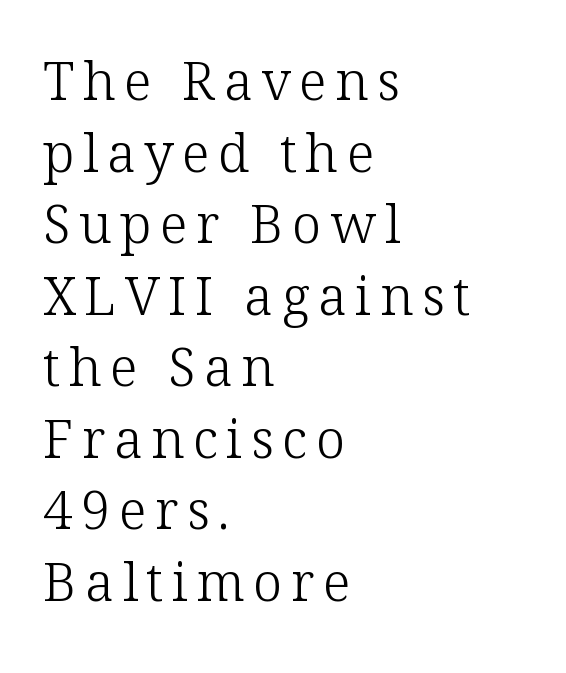
No italicization has been applied; the sample stays upright. The text was rendered using a seriffed face with decorative stroke endings. Regarding leading, the lines here are spaced in the standard way. No word sits above an underline.
